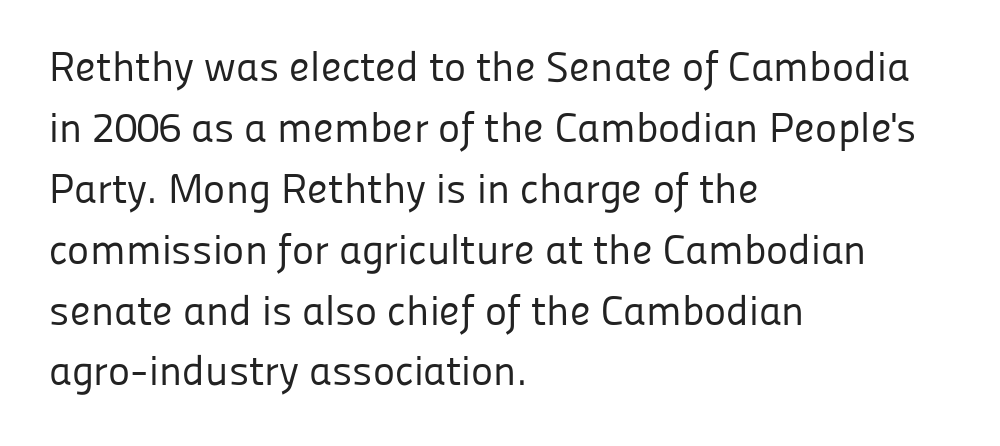
Q: Is the text bold? A: No.
Q: Is the text italic (slanted)? A: No, it is upright.
Q: Is the typeface a serif or a sans-serif typeface? A: Sans-serif.
Q: Is the text underlined? A: No.
Q: How is the paragraph aligned? A: Left-aligned.
Q: Is the spacing between letters normal or unusually wide? A: Normal.
Q: Is the spacing between lines tight, normal or loose? A: Normal.
Q: Width (condensed, normal, or wide)? A: Normal.
Q: Stroke contrast? A: Low.
Q: x-height? A: Medium.
Q: Monospaced? A: No.
